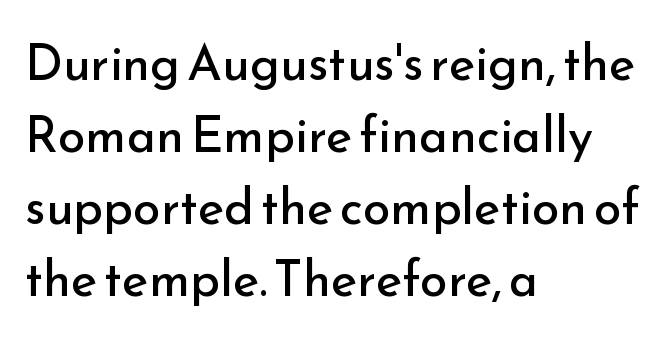
Interline gaps are of average width in this sample. The passage is arranged the way most books set body copy — flush left. The characters display no serif detailing; their extremities are plain. Is the stroke heavy? The answer is a plain regular-or-lighter. The gap between lines stays unmarked.
